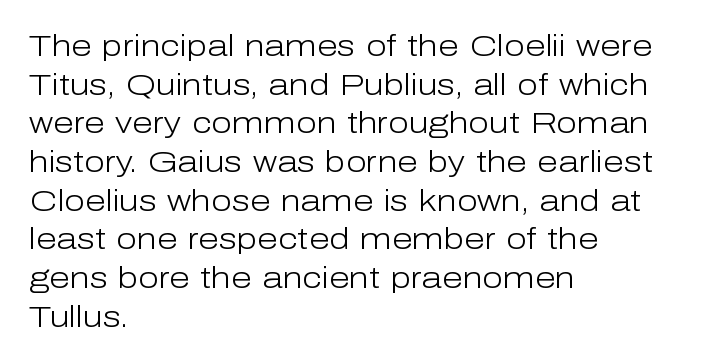
The image shows 30 px light sans-serif type, upright; set left-aligned, normal line spacing (1.29x), normal letter spacing, not underlined; low stroke contrast and a medium x-height.
